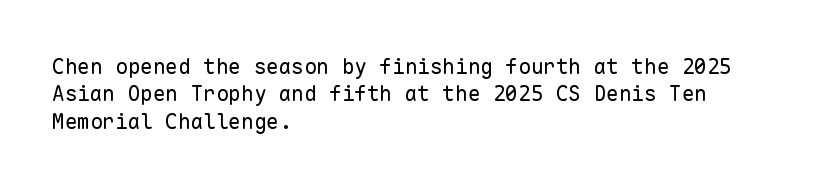
Q: Is the text bold? A: No.
Q: Is the text italic (slanted)? A: No, it is upright.
Q: Is the text underlined? A: No.
Q: How is the paragraph aligned? A: Left-aligned.
Q: Is the spacing between letters normal or unusually wide? A: Normal.
Q: Is the spacing between lines tight, normal or loose? A: Normal.
